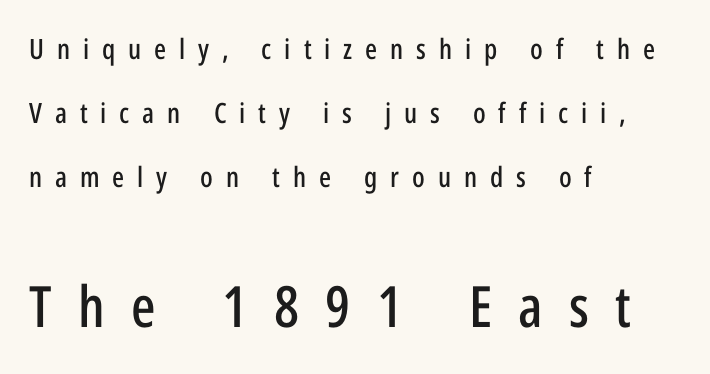
The image shows 57 px condensed sans-serif type, upright; set left-aligned, loose line spacing (2.28x), unusually wide letter spacing (+0.46 em), not underlined; the second (bottom) block is 2.04x larger; low stroke contrast and a medium x-height.
